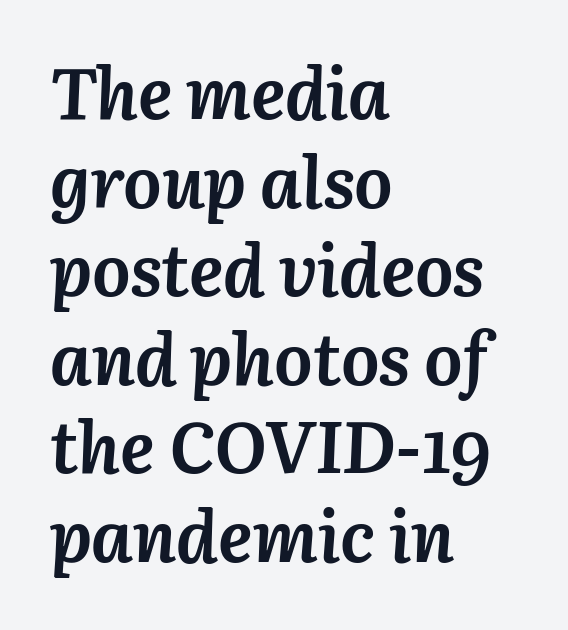
{"italic": "yes", "lean": "right", "slant_degrees": 3, "bold": "yes", "weight": "semibold", "width": "normal", "stroke_contrast": "medium", "x_height": "medium", "monospaced": "no", "underline": "no", "align": "left", "line_spacing_ratio": 1.23, "letter_spacing": "normal", "letter_spacing_em": 0.0, "glyph_px": 72}
